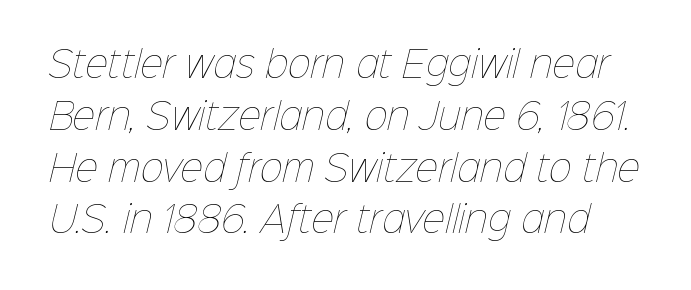
{"bold": "no", "weight": "thin", "width": "normal", "stroke_contrast": "low", "x_height": "medium", "monospaced": "no", "underline": "no", "line_spacing": "normal", "line_spacing_ratio": 1.48, "letter_spacing": "normal", "letter_spacing_em": 0.0, "glyph_px": 35}
